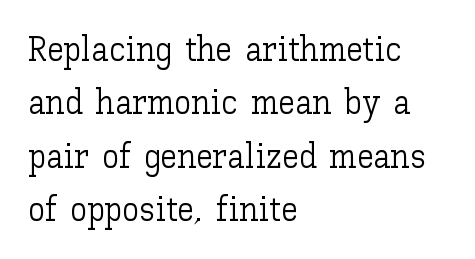
Every row of glyphs begins at an identical x-position on the left. Nobody touched the tracking dial on this one. This reads as an unemphasized weight, regular at the heaviest. The face used here is proportionally spaced, like ordinary book or web type. The axis of the letterforms is exactly vertical.
